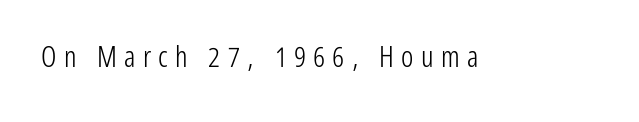
Q: Is the text bold? A: No.
Q: Is the text italic (slanted)? A: No, it is upright.
Q: Is the typeface a serif or a sans-serif typeface? A: Sans-serif.
Q: Is the text underlined? A: No.
Q: Is the spacing between letters normal or unusually wide? A: Unusually wide.
Q: Width (condensed, normal, or wide)? A: Condensed.
Q: Stroke contrast? A: Low.
Q: x-height? A: Medium.
Q: Monospaced? A: No.
